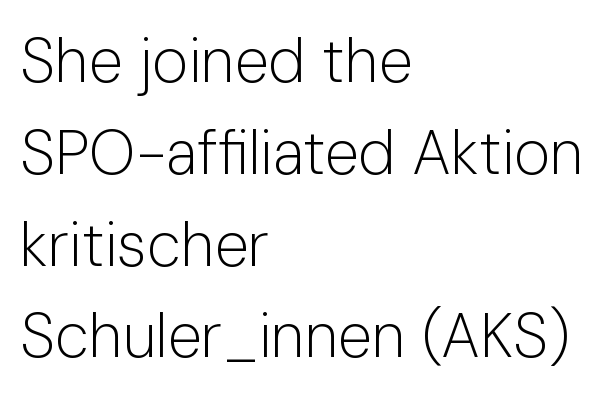
{"serif": "no", "italic": "no", "bold": "no", "weight": "light", "width": "normal", "stroke_contrast": "low", "x_height": "medium", "monospaced": "no", "underline": "no", "align": "left", "line_spacing": "normal", "line_spacing_ratio": 1.48, "letter_spacing": "normal", "letter_spacing_em": 0.0, "glyph_px": 62}
